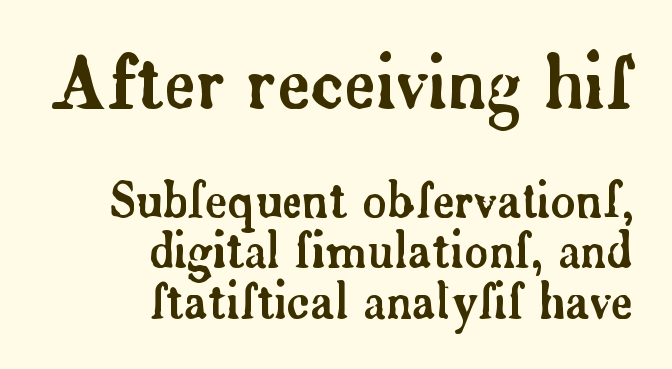
The image shows 70 px serif type, upright; set right-aligned, tight line spacing (1.08x), normal letter spacing, not underlined; the first (top) block is 1.49x larger; low stroke contrast and a small x-height.
